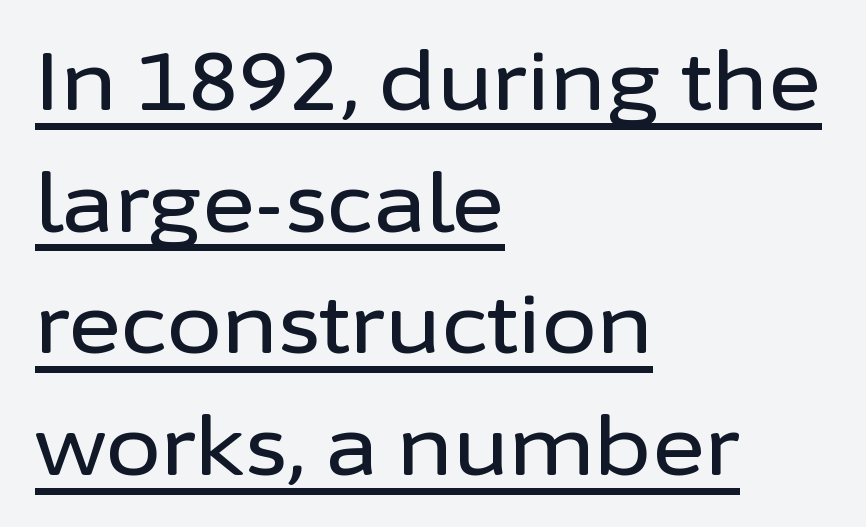
Q: Is the text italic (slanted)? A: No, it is upright.
Q: Is the typeface a serif or a sans-serif typeface? A: Sans-serif.
Q: Is the text underlined? A: Yes.
Q: How is the paragraph aligned? A: Left-aligned.
Q: Is the spacing between letters normal or unusually wide? A: Normal.
Q: Is the spacing between lines tight, normal or loose? A: Normal.
Q: Width (condensed, normal, or wide)? A: Normal.
Q: Stroke contrast? A: Low.
Q: x-height? A: Medium.
Q: Monospaced? A: No.
